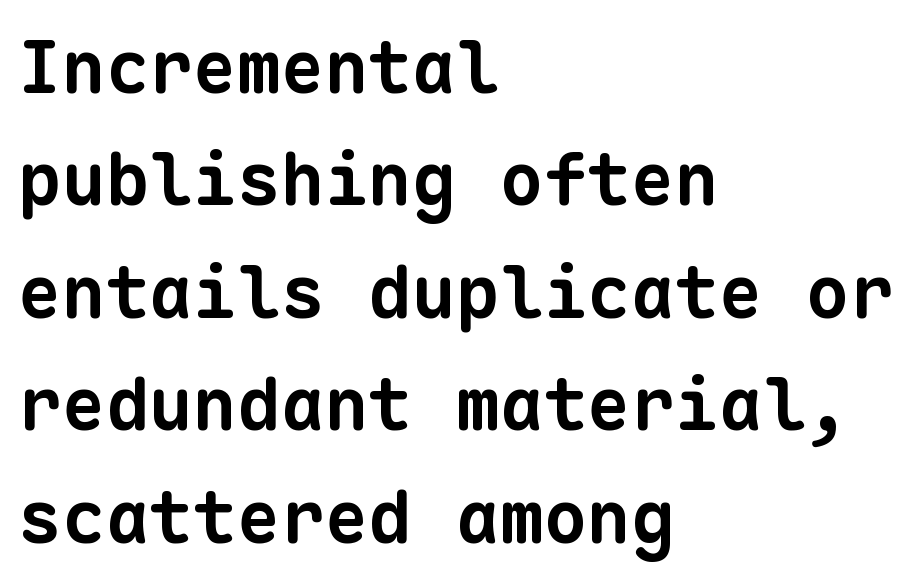
{"serif": "no", "bold": "yes", "weight": "bold", "width": "normal", "stroke_contrast": "low", "x_height": "medium", "monospaced": "yes", "underline": "no", "align": "left", "line_spacing": "normal", "line_spacing_ratio": 1.54, "letter_spacing": "normal", "letter_spacing_em": 0.0, "glyph_px": 73}
